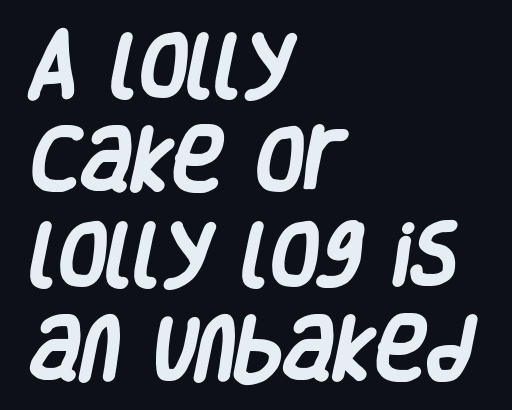
A normal amount of white space separates one row of letters from the next. Glance below the letters and you will spot only blank space. You can tell from the bare stems that sans-serif type was used. Looks like regular typesetting: each glyph gets only the width it needs.
